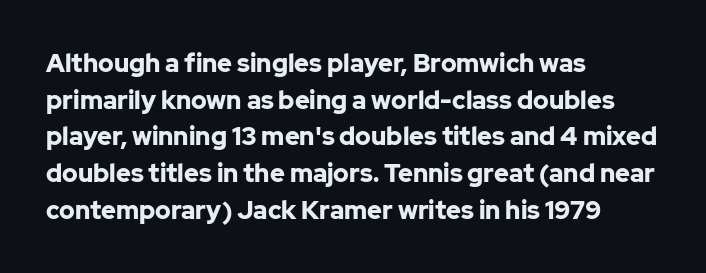
{"italic": "no", "bold": "yes", "underline": "no", "align": "left", "line_spacing": "normal", "line_spacing_ratio": 1.47, "letter_spacing": "normal", "letter_spacing_em": 0.0, "glyph_px": 25}
